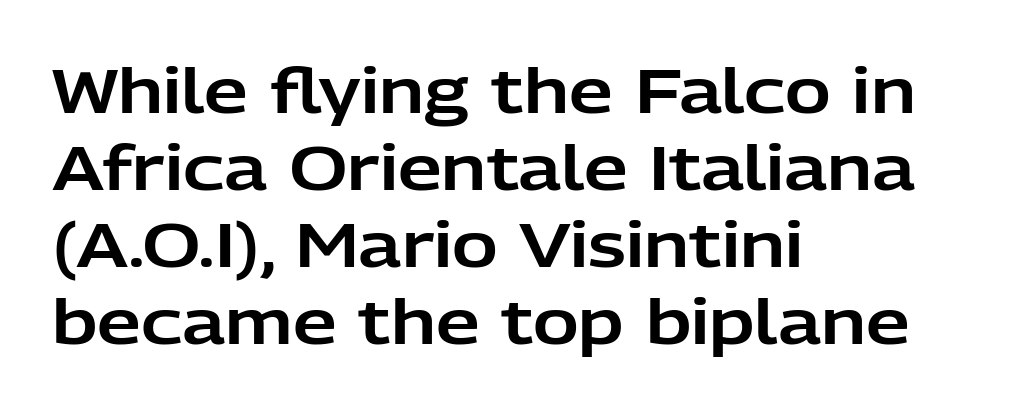
The string is rendered with underlining switched off. The lines are quadded left. The letterforms sit shoulder to shoulder at normal distance. Character widths vary here, with narrow letters taking less room than wide ones. No feet cap the strokes, marking this as sans-serif type. The lettering holds an erect, upright posture throughout.
